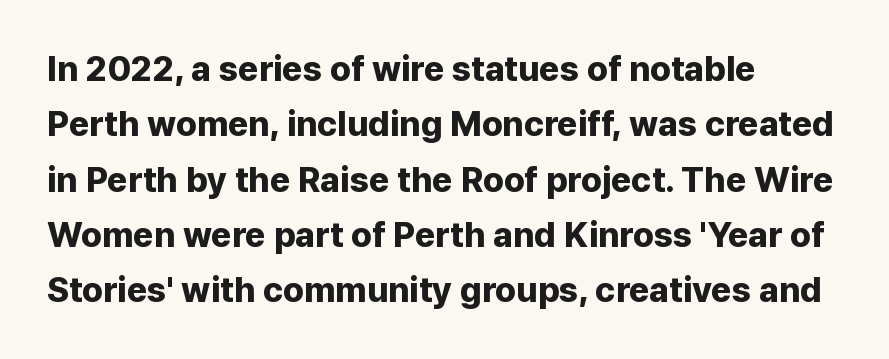
Do the letters lean? They stand straight. Glyph-to-glyph distance matches everyday printed text. Regarding serifs, this sample does without them. Strokes here are thick enough to call this a true bold.
